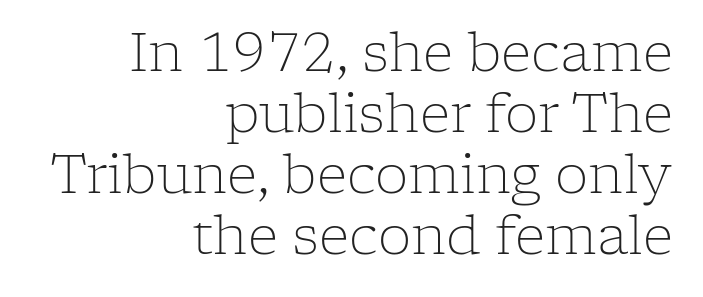
Q: Is the text bold? A: No.
Q: Is the text italic (slanted)? A: No, it is upright.
Q: Is the typeface a serif or a sans-serif typeface? A: Serif.
Q: Is the text underlined? A: No.
Q: How is the paragraph aligned? A: Right-aligned.
Q: Is the spacing between letters normal or unusually wide? A: Normal.
Q: Is the spacing between lines tight, normal or loose? A: Tight.
Q: Width (condensed, normal, or wide)? A: Normal.
Q: Stroke contrast? A: Low.
Q: x-height? A: Medium.
Q: Monospaced? A: No.
